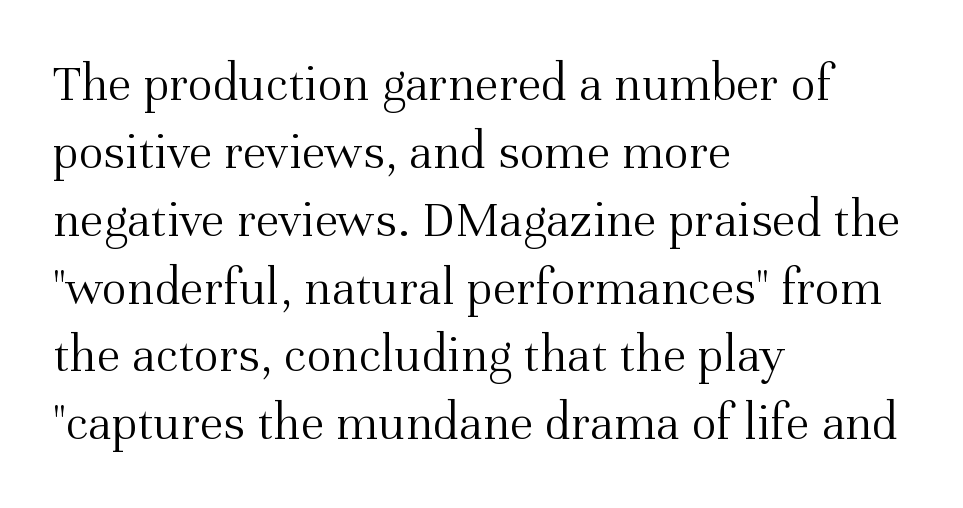
Each letter keeps its own natural width here, so spacing adapts to shape. These lines sit exactly where default settings would place them. Bare-footed words on every line. Characters remain perfectly vertical along every line.
